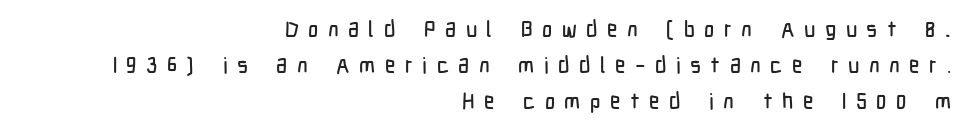
The image shows 22 px text type, upright; set right-aligned, normal line spacing (1.63x), unusually wide letter spacing (+0.43 em), not underlined.
